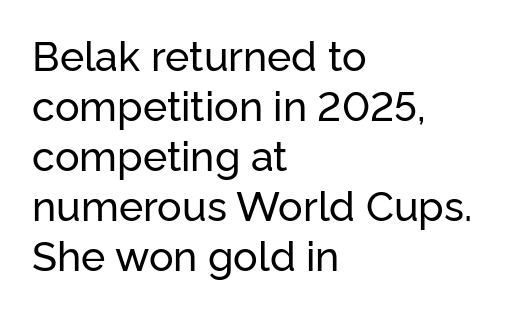
Q: Is the text italic (slanted)? A: No, it is upright.
Q: Is the typeface a serif or a sans-serif typeface? A: Sans-serif.
Q: Is the text underlined? A: No.
Q: How is the paragraph aligned? A: Left-aligned.
Q: Is the spacing between letters normal or unusually wide? A: Normal.
Q: Width (condensed, normal, or wide)? A: Normal.
Q: Stroke contrast? A: Low.
Q: x-height? A: Medium.
Q: Monospaced? A: No.
